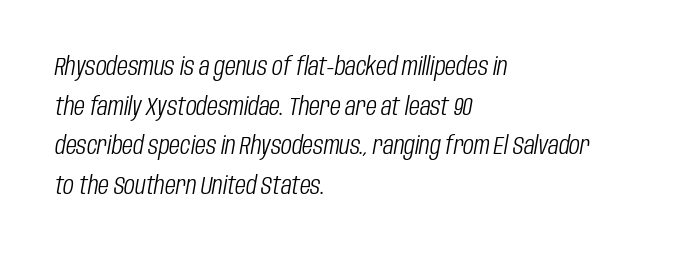
Does the leading feel generous? No, just average. Default kerning and tracking; the words read as compact shapes. Every character sits at an angle, as italics do. Weight: in the light-to-regular range. Reading down the block, your eye returns to a fixed left position each line. The area under the type is left untouched.
